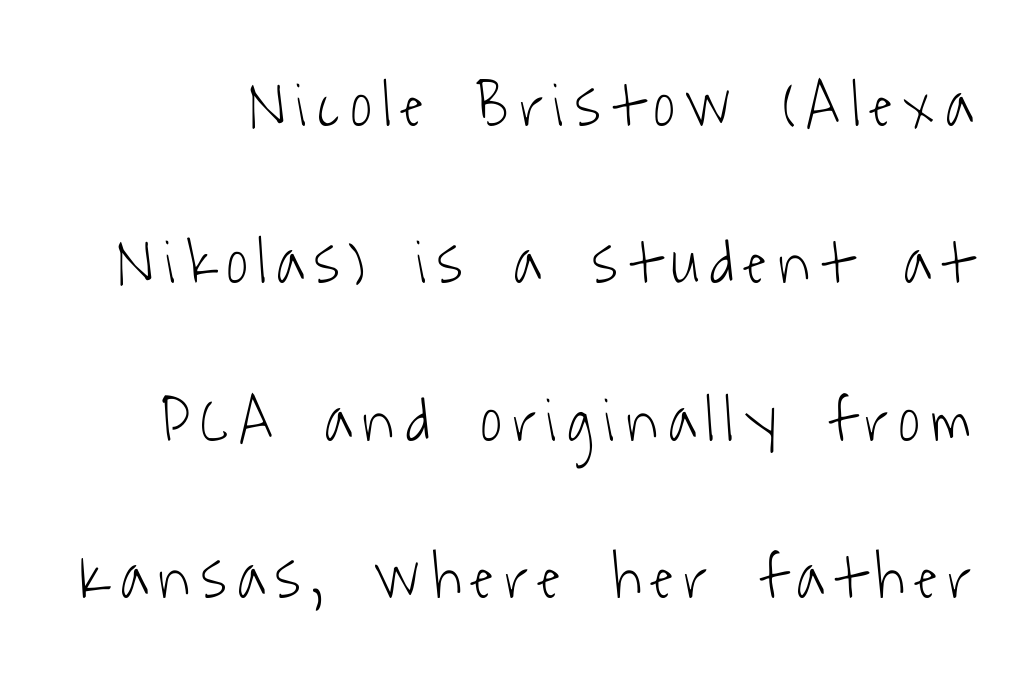
Q: Is the text bold? A: No.
Q: Is the typeface a serif or a sans-serif typeface? A: Sans-serif.
Q: Is the text underlined? A: No.
Q: Is the spacing between lines tight, normal or loose? A: Loose.
Q: Width (condensed, normal, or wide)? A: Condensed.
Q: Stroke contrast? A: Low.
Q: x-height? A: Medium.
Q: Monospaced? A: No.
